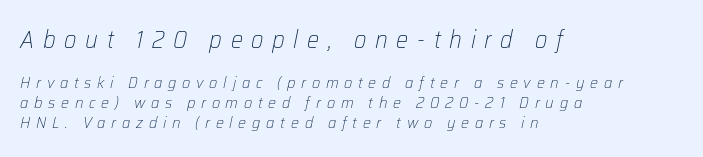
Q: Is the text bold? A: No.
Q: Is the text italic (slanted)? A: Yes, it leans right by about 12 degrees.
Q: Is the text underlined? A: No.
Q: How is the paragraph aligned? A: Left-aligned.
Q: Is the spacing between letters normal or unusually wide? A: Unusually wide.
Q: Is the spacing between lines tight, normal or loose? A: Normal.
Q: Which block of text is set in a larger size, the first (top) or the second (bottom)? A: The first (top) one.
